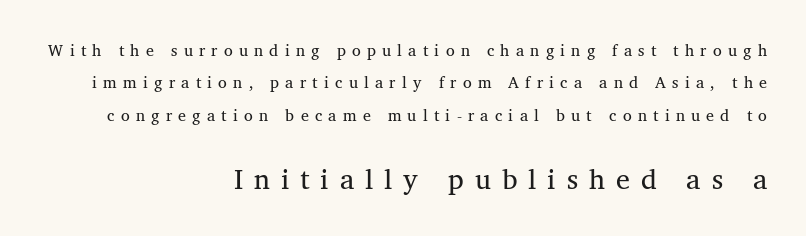
The typesetting does not lean heavy: it is not bold. Inter-character spacing is expanded well beyond the font's built-in metrics. Two sizes are in play, and the larger belongs to the second block. Horizontal alignment here is rightward, an uncommon choice for prose. You can tell from the footed stems that serif type was used. Each letter keeps its own natural width here, so spacing adapts to shape.
